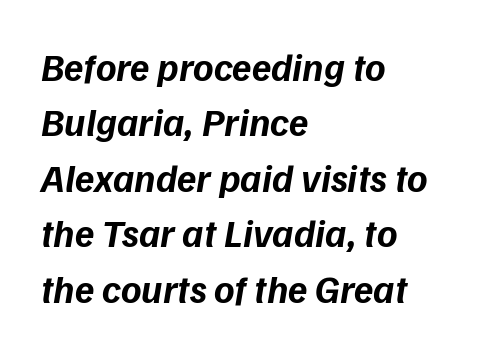
Regarding leading, the lines here are spaced in the standard way. Descenders hang freely into open space. There's an unmistakable incline to the writing here. These lines carry a lot of weight — the face is fully bold. This sample has the flowing, uneven cadence of proportional lettering.
